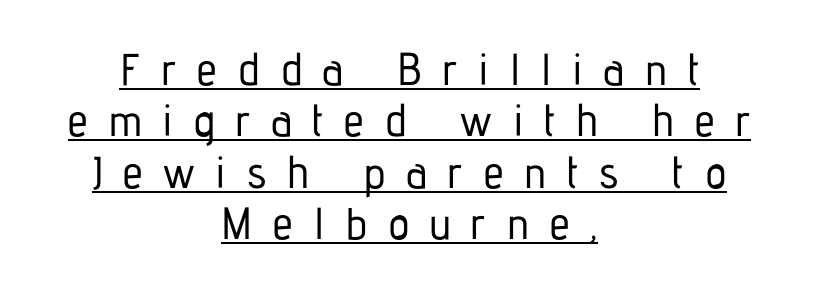
{"serif": "no", "italic": "no", "width": "condensed", "stroke_contrast": "low", "x_height": "medium", "monospaced": "no", "underline": "yes", "align": "center", "line_spacing": "tight", "line_spacing_ratio": 1.14, "letter_spacing": "wide", "letter_spacing_em": 0.46, "glyph_px": 45}
